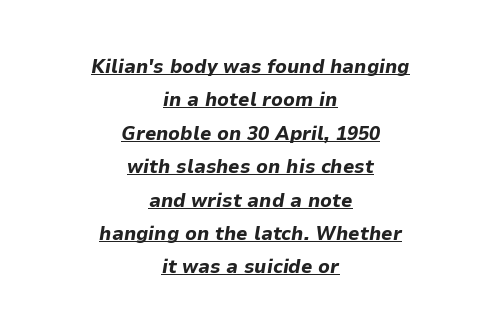
Q: Is the text bold? A: Yes.
Q: Is the text italic (slanted)? A: Yes, it leans right by about 9 degrees.
Q: Is the text underlined? A: Yes.
Q: How is the paragraph aligned? A: Centered.
Q: Is the spacing between letters normal or unusually wide? A: Normal.
Q: Is the spacing between lines tight, normal or loose? A: Normal.
